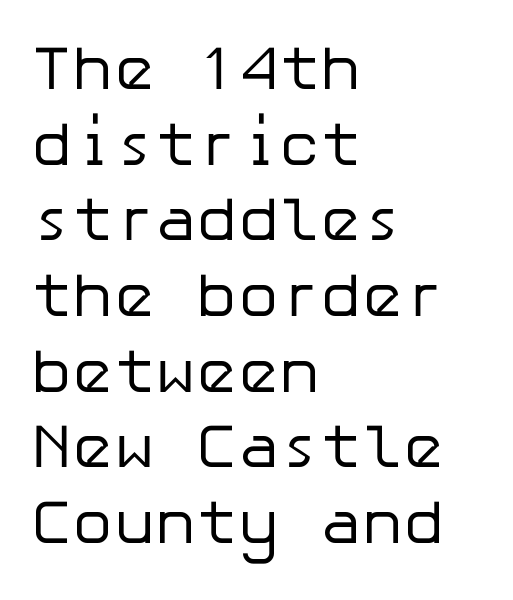
The image shows 62 px regular-weight sans-serif type, upright; set left-aligned, line spacing 1.22x, normal letter spacing, not underlined; low stroke contrast and a medium x-height.
